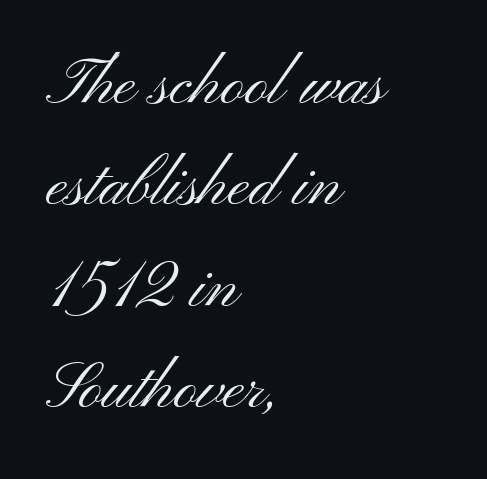
The image shows 65 px light, wide sans-serif type; set left-aligned, normal line spacing (1.56x), normal letter spacing, not underlined; medium stroke contrast and a small x-height.
